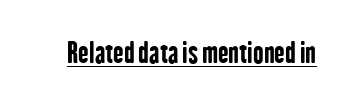
The image shows 28 px bold, condensed sans-serif type, upright; set normal letter spacing, underlined; low stroke contrast and a medium x-height.
